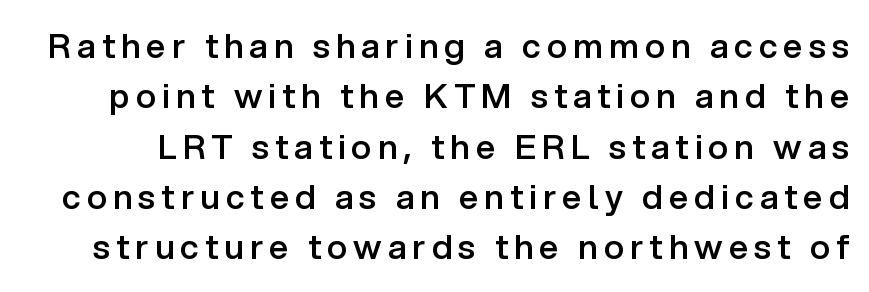
{"serif": "no", "italic": "no", "bold": "semi", "weight": "semibold", "width": "normal", "stroke_contrast": "low", "x_height": "medium", "monospaced": "no", "underline": "no", "line_spacing": "normal", "line_spacing_ratio": 1.48, "glyph_px": 34}
